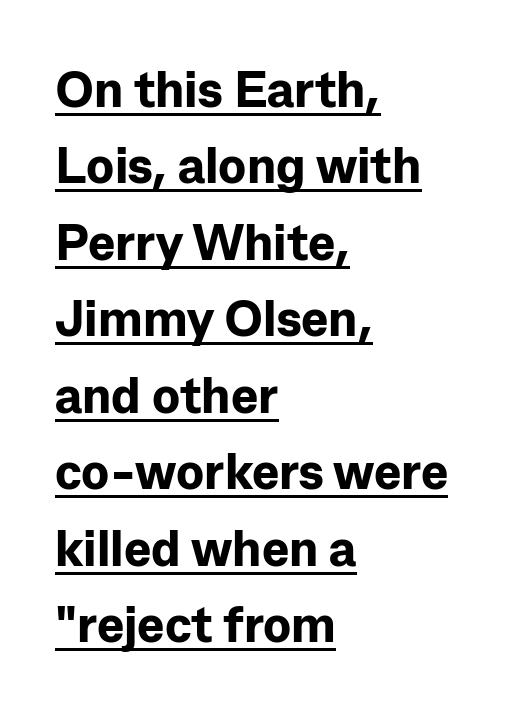
If you drew a ruler down the left edge, every line would touch it. Set as a true bold cut, around the 700 mark. This rendering features underlined lettering. One glance says typical: line gaps are just what's usual. These lines are rendered in a variable-pitch font.
